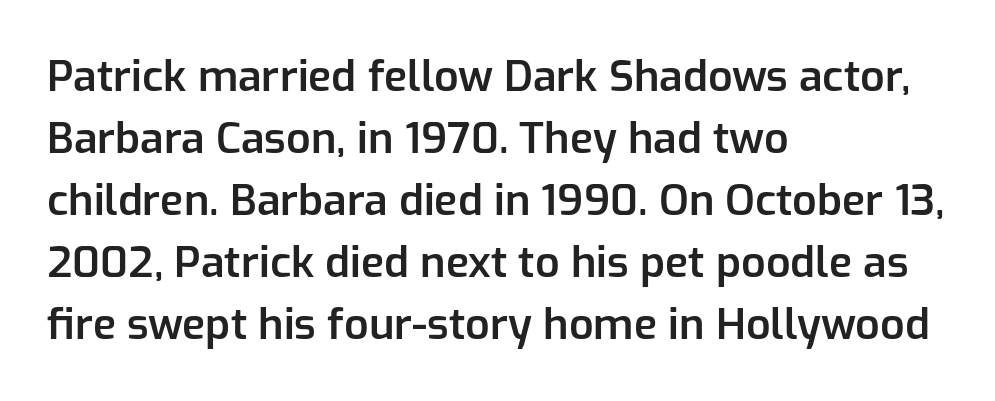
The image shows 43 px semibold sans-serif type, upright; set left-aligned, normal line spacing (1.44x), normal letter spacing, not underlined; low stroke contrast and a medium x-height.
